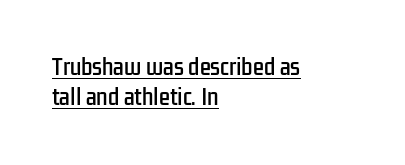
The image shows 20 px text type, upright; set left-aligned, normal line spacing (1.49x), normal letter spacing, underlined.
